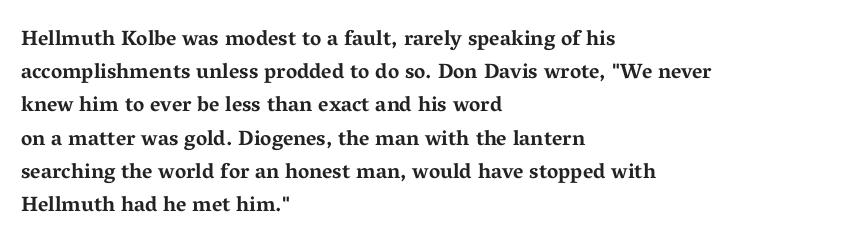
Q: Is the text bold? A: Yes.
Q: Is the text italic (slanted)? A: No, it is upright.
Q: Is the text underlined? A: No.
Q: How is the paragraph aligned? A: Left-aligned.
Q: Is the spacing between letters normal or unusually wide? A: Normal.
Q: Is the spacing between lines tight, normal or loose? A: Normal.
